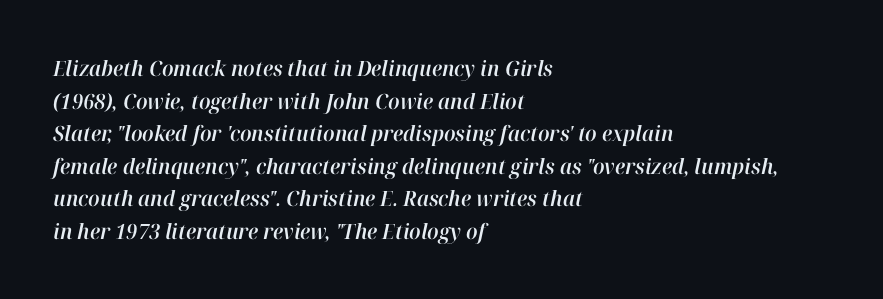
Q: Is the text italic (slanted)? A: Yes, it leans right by about 12 degrees.
Q: Is the text underlined? A: No.
Q: How is the paragraph aligned? A: Left-aligned.
Q: Is the spacing between letters normal or unusually wide? A: Normal.
Q: Is the spacing between lines tight, normal or loose? A: Normal.
